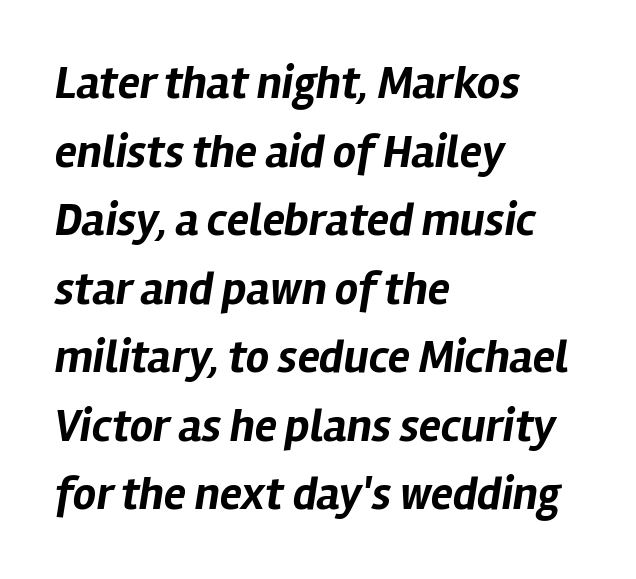
Q: Is the text bold? A: Yes.
Q: Is the text italic (slanted)? A: Yes, it leans right by about 12 degrees.
Q: Is the text underlined? A: No.
Q: How is the paragraph aligned? A: Left-aligned.
Q: Is the spacing between letters normal or unusually wide? A: Normal.
Q: Is the spacing between lines tight, normal or loose? A: Normal.
Q: Width (condensed, normal, or wide)? A: Normal.
Q: Stroke contrast? A: Low.
Q: x-height? A: Medium.
Q: Monospaced? A: No.
